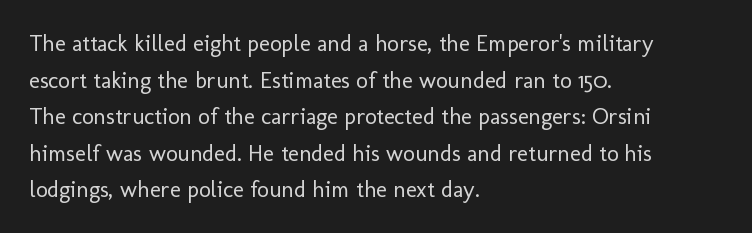
Notice how descenders clear the ascenders below comfortably — that's standard leading. Heft: none added — not bold. Posture: upright roman. The tracking reads as untouched default to a designer's eye. If you drew a ruler down the left edge, every line would touch it.
